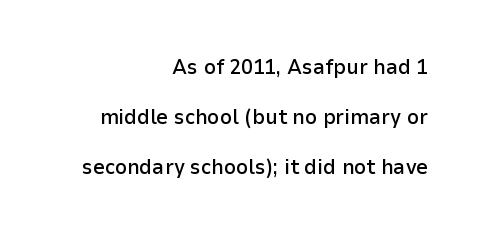
Q: Is the text bold? A: Semi-bold.
Q: Is the text italic (slanted)? A: No, it is upright.
Q: Is the text underlined? A: No.
Q: How is the paragraph aligned? A: Right-aligned.
Q: Is the spacing between letters normal or unusually wide? A: Normal.
Q: Is the spacing between lines tight, normal or loose? A: Loose.
